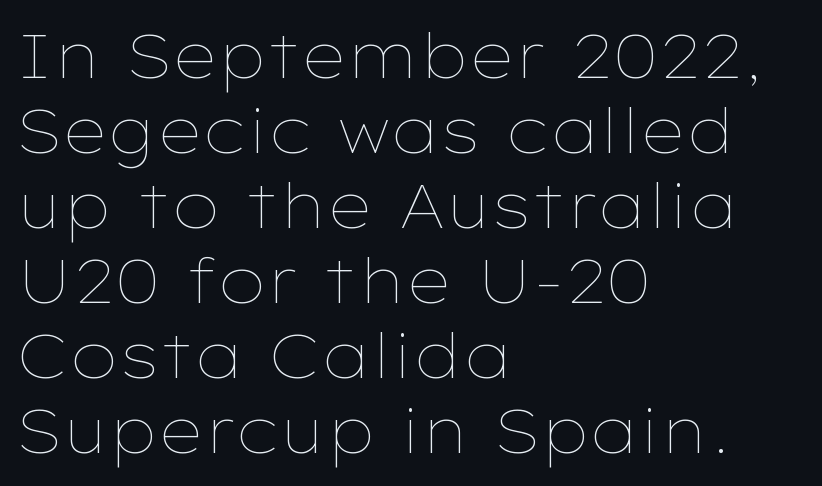
{"italic": "no", "bold": "no", "weight": "thin", "width": "wide", "stroke_contrast": "low", "x_height": "medium", "monospaced": "no", "underline": "no", "align": "left", "line_spacing_ratio": 1.21, "letter_spacing": "normal", "letter_spacing_em": 0.0, "glyph_px": 62}
